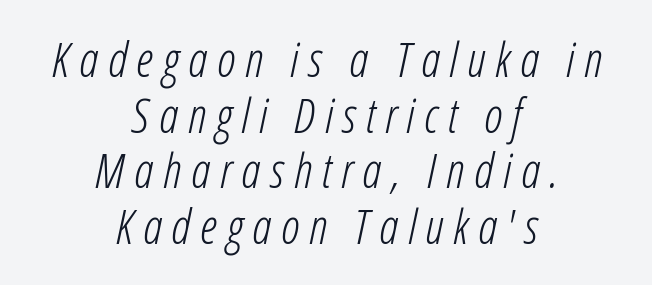
Q: Is the text bold? A: No.
Q: Is the text italic (slanted)? A: Yes, it leans right by about 12 degrees.
Q: Is the text underlined? A: No.
Q: How is the paragraph aligned? A: Centered.
Q: Is the spacing between letters normal or unusually wide? A: Unusually wide.
Q: Width (condensed, normal, or wide)? A: Condensed.
Q: Stroke contrast? A: Low.
Q: x-height? A: Medium.
Q: Monospaced? A: No.
